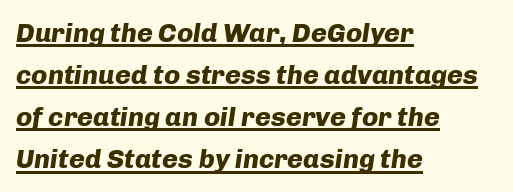
The image shows 27 px bold type, italic (leaning right); set left-aligned, normal line spacing (1.56x), normal letter spacing, underlined.
